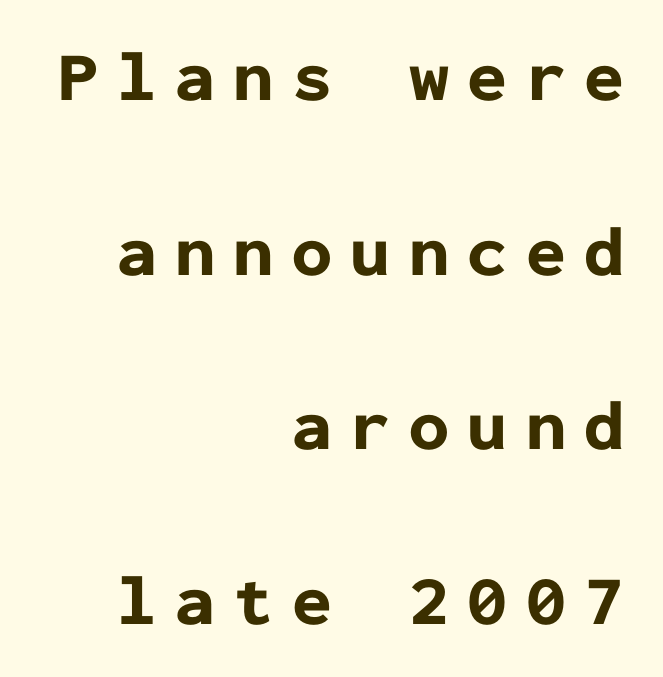
Q: Is the text bold? A: Yes.
Q: Is the text italic (slanted)? A: No, it is upright.
Q: Is the typeface a serif or a sans-serif typeface? A: Sans-serif.
Q: Is the text underlined? A: No.
Q: How is the paragraph aligned? A: Right-aligned.
Q: Is the spacing between letters normal or unusually wide? A: Unusually wide.
Q: Is the spacing between lines tight, normal or loose? A: Loose.
Q: Width (condensed, normal, or wide)? A: Normal.
Q: Stroke contrast? A: Low.
Q: x-height? A: Medium.
Q: Monospaced? A: Yes.
